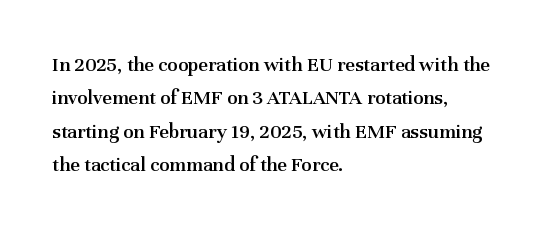
{"italic": "no", "bold": "semi", "underline": "no", "align": "left", "line_spacing": "normal", "line_spacing_ratio": 1.59, "letter_spacing": "normal", "letter_spacing_em": 0.0, "glyph_px": 21}
